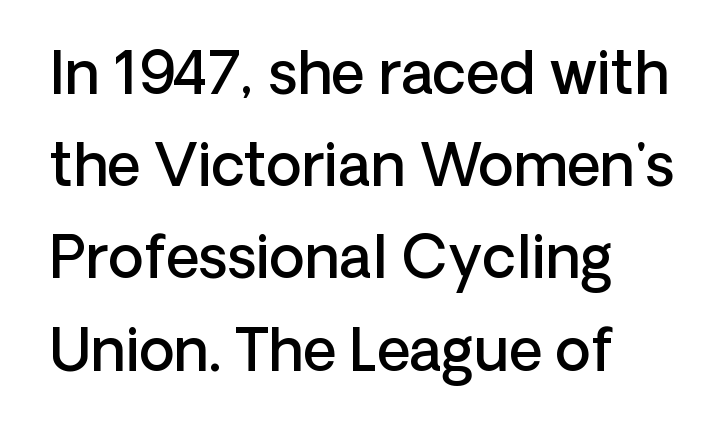
Which margin do the lines hug? The left one — the right edge is uneven. This sample has the flowing, uneven cadence of proportional lettering. Has an underline been added? It has not. This is the regular roman posture of the typeface. This rendering employs a face without finishing strokes, i.e., a sans-serif.
